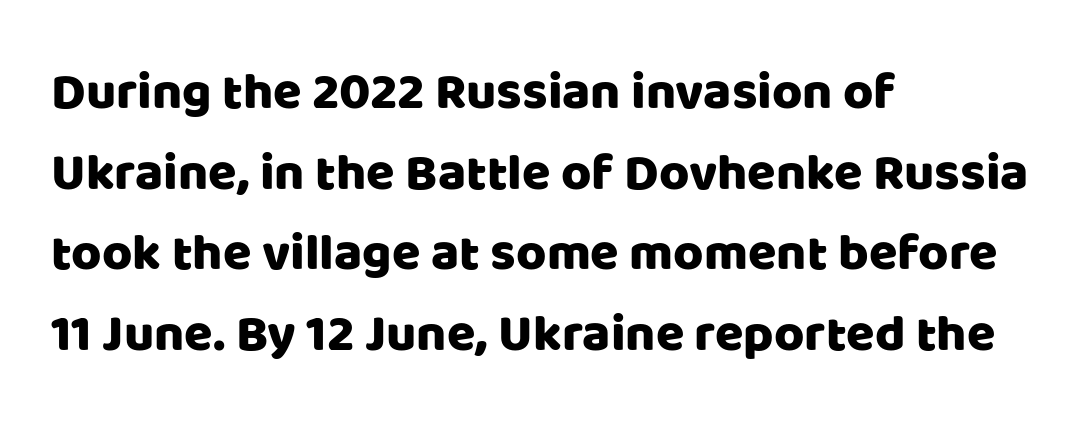
The image shows 52 px sans-serif type, upright; set left-aligned, normal line spacing (1.55x), normal letter spacing, not underlined; low stroke contrast and a large x-height.
